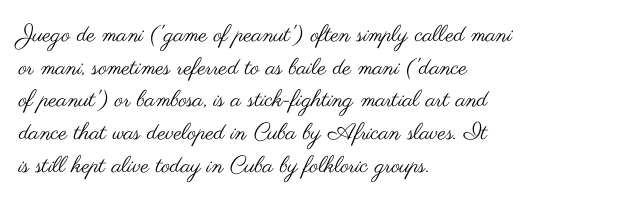
{"bold": "no", "underline": "no", "align": "left", "line_spacing": "normal", "line_spacing_ratio": 1.42, "letter_spacing": "normal", "letter_spacing_em": 0.0, "glyph_px": 23}
